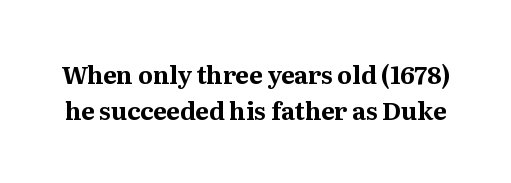
Q: Is the text bold? A: Yes.
Q: Is the text italic (slanted)? A: No, it is upright.
Q: Is the text underlined? A: No.
Q: Is the spacing between letters normal or unusually wide? A: Normal.
Q: Is the spacing between lines tight, normal or loose? A: Normal.
